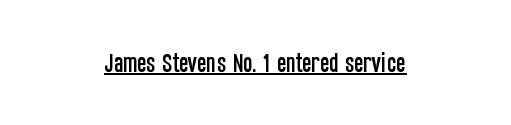
The image shows 22 px text type, upright; set centered, normal letter spacing, underlined.
